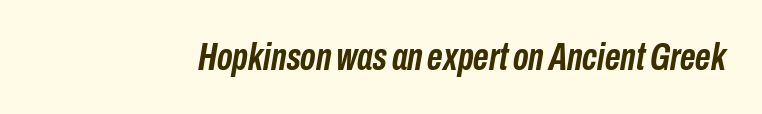
Q: Is the text bold? A: Yes.
Q: Is the text italic (slanted)? A: Yes, it leans right by about 10 degrees.
Q: Is the text underlined? A: No.
Q: Is the spacing between letters normal or unusually wide? A: Normal.
Q: Width (condensed, normal, or wide)? A: Condensed.
Q: Stroke contrast? A: Low.
Q: x-height? A: Medium.
Q: Monospaced? A: No.
